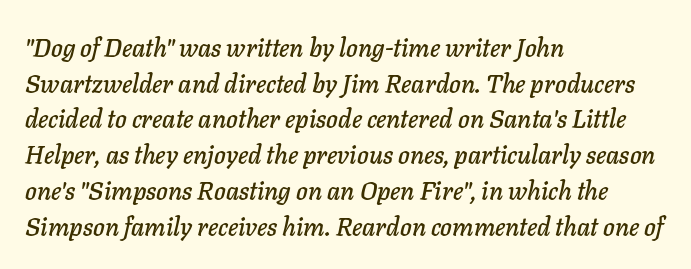
The text block is weighted toward the left margin, trailing off unevenly rightward. How would I describe the line gaps? Plain and ordinary. The tracking reads as untouched default to a designer's eye. Posture: slanted.
